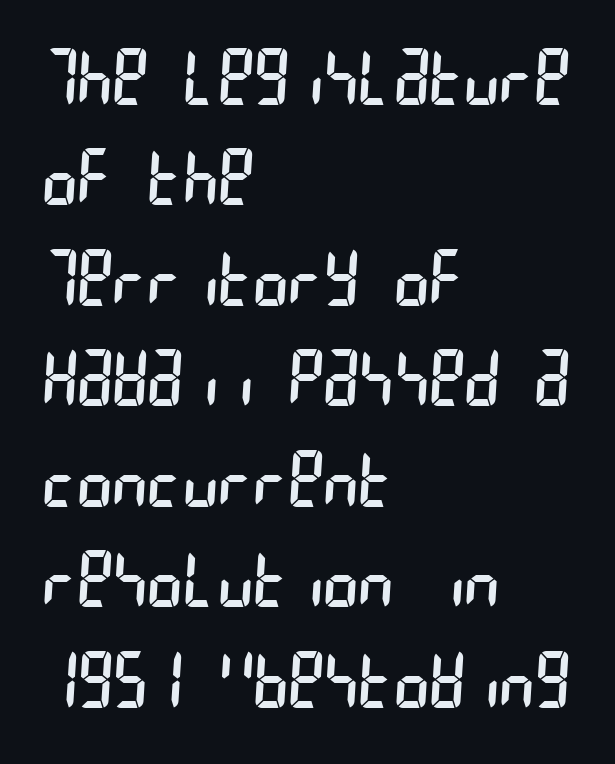
Q: Is the text bold? A: No.
Q: Is the typeface a serif or a sans-serif typeface? A: Sans-serif.
Q: Is the text underlined? A: No.
Q: How is the paragraph aligned? A: Left-aligned.
Q: Is the spacing between letters normal or unusually wide? A: Normal.
Q: Is the spacing between lines tight, normal or loose? A: Normal.
Q: Width (condensed, normal, or wide)? A: Condensed.
Q: Stroke contrast? A: Low.
Q: x-height? A: Large.
